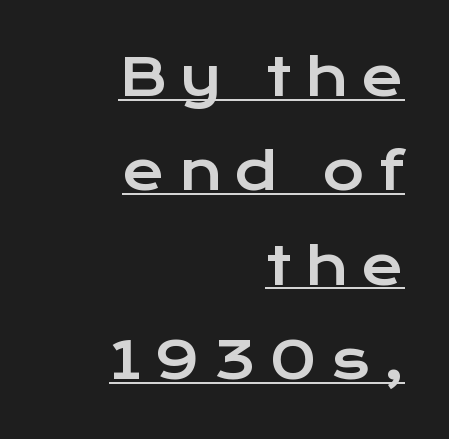
The image shows 51 px wide sans-serif type, upright; set right-aligned, line spacing 1.85x, unusually wide letter spacing (+0.27 em), underlined; low stroke contrast and a medium x-height.
